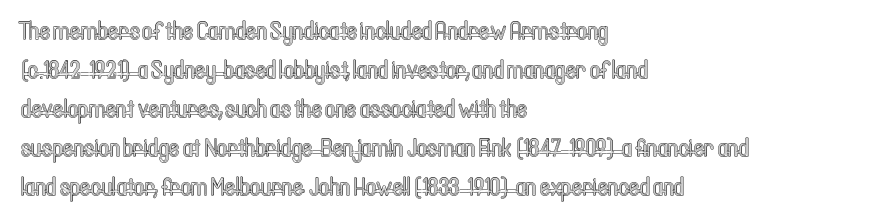
{"italic": "no", "underline": "no", "align": "left", "line_spacing": "normal", "line_spacing_ratio": 1.56, "letter_spacing": "normal", "letter_spacing_em": 0.0, "glyph_px": 25}
